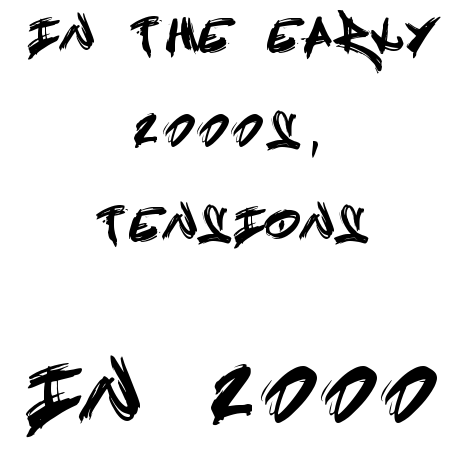
Q: Is the text italic (slanted)? A: Yes.
Q: Is the typeface a serif or a sans-serif typeface? A: Sans-serif.
Q: Is the text underlined? A: No.
Q: How is the paragraph aligned? A: Centered.
Q: Is the spacing between letters normal or unusually wide? A: Unusually wide.
Q: Is the spacing between lines tight, normal or loose? A: Loose.
Q: Which block of text is set in a larger size, the first (top) or the second (bottom)? A: The second (bottom) one.
Q: Width (condensed, normal, or wide)? A: Condensed.
Q: x-height? A: Large.
